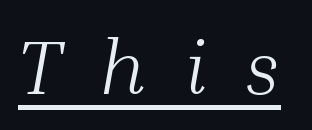
{"serif": "yes", "italic": "yes", "lean": "right", "slant_degrees": 10, "bold": "no", "weight": "light", "width": "normal", "stroke_contrast": "medium", "x_height": "medium", "monospaced": "no", "underline": "yes", "letter_spacing": "wide", "letter_spacing_em": 0.5, "glyph_px": 77}
